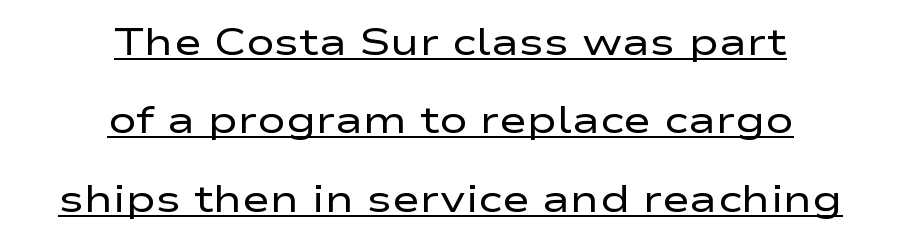
Nothing unusual about the tracking: characters are spaced as the font intends. Unbolded letterforms with no extra heft. These lines stand farther apart than default settings would place them. This rendering features underlined lettering. A student would call this center alignment; a typographer would say set centered.
